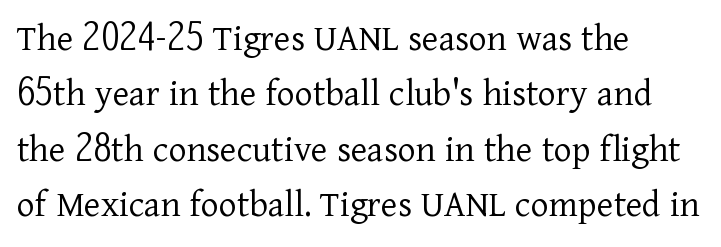
Q: Is the text bold? A: No.
Q: Is the text italic (slanted)? A: No, it is upright.
Q: Is the typeface a serif or a sans-serif typeface? A: Serif.
Q: Is the text underlined? A: No.
Q: How is the paragraph aligned? A: Left-aligned.
Q: Is the spacing between letters normal or unusually wide? A: Normal.
Q: Is the spacing between lines tight, normal or loose? A: Normal.
Q: Width (condensed, normal, or wide)? A: Normal.
Q: Stroke contrast? A: Low.
Q: x-height? A: Medium.
Q: Monospaced? A: No.
